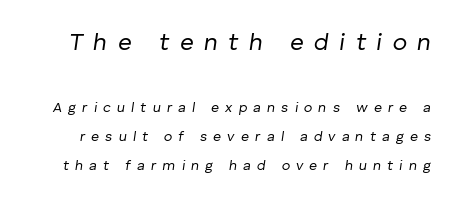
{"italic": "yes", "lean": "right", "slant_degrees": 8, "bold": "no", "underline": "no", "line_spacing": "loose", "line_spacing_ratio": 2.1, "letter_spacing": "wide", "letter_spacing_em": 0.44, "larger_block": "first", "size_ratio": 1.71, "glyph_px": 24}
